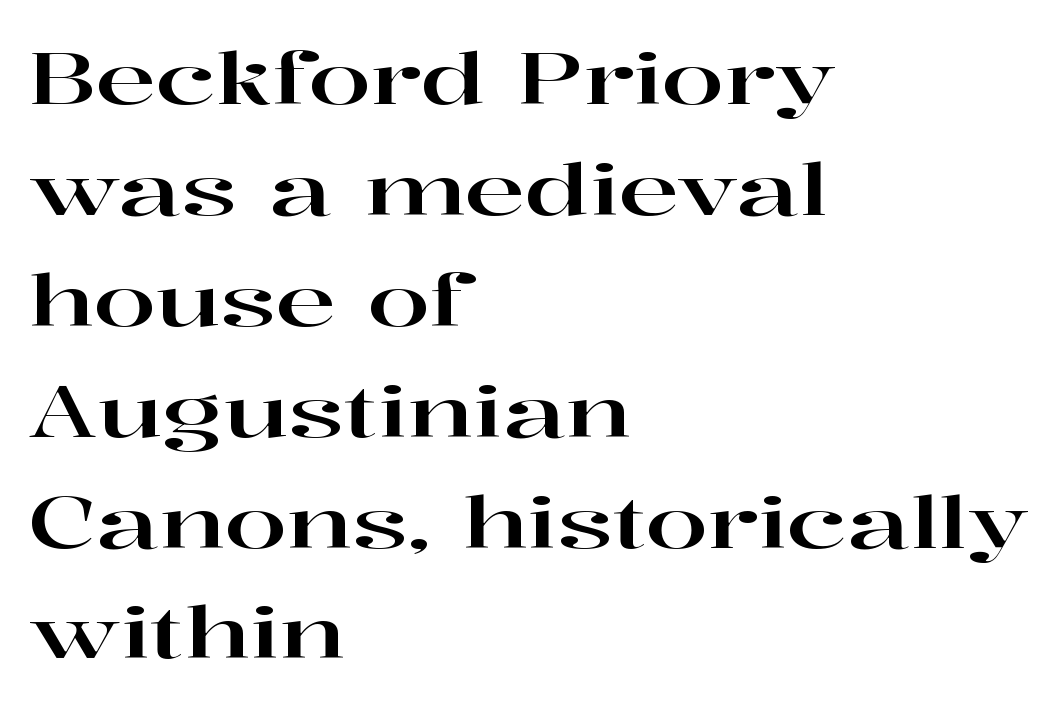
Tracking value appears to be zero — textbook default spacing. Only glyphs here, with clear space below each row. Looks like regular typesetting: each glyph gets only the width it needs. Note: serifs present on the glyphs. Where is the straight margin? On the left. Does the lettering tilt? It doesn't — this is upright.
